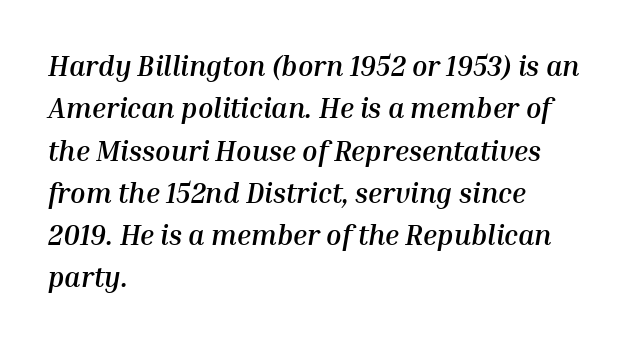
{"italic": "yes", "lean": "right", "slant_degrees": 10, "bold": "yes", "weight": "semibold", "width": "normal", "stroke_contrast": "medium", "x_height": "medium", "monospaced": "no", "underline": "no", "align": "left", "line_spacing": "normal", "line_spacing_ratio": 1.51, "letter_spacing": "normal", "letter_spacing_em": 0.0, "glyph_px": 28}
